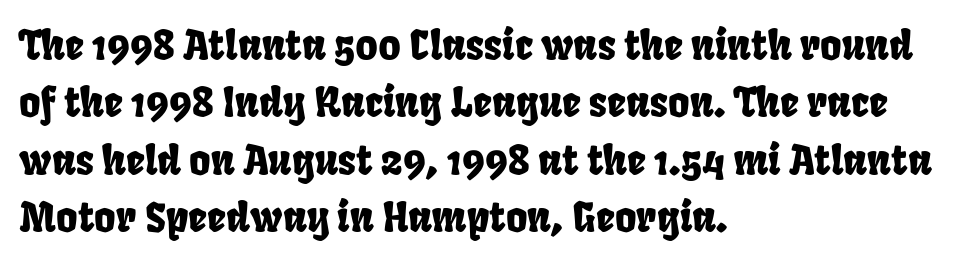
The image shows 41 px condensed sans-serif type; set left-aligned, normal line spacing (1.4x), normal letter spacing, not underlined; low stroke contrast and a large x-height.
